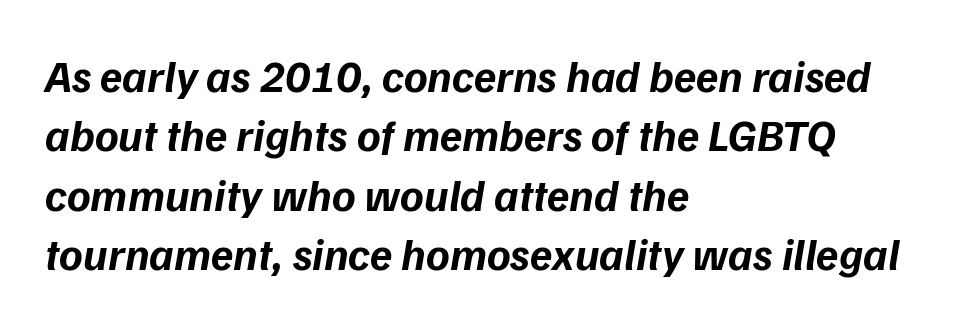
{"serif": "no", "bold": "yes", "weight": "bold", "width": "normal", "stroke_contrast": "low", "x_height": "medium", "monospaced": "no", "underline": "no", "align": "left", "line_spacing": "normal", "line_spacing_ratio": 1.32, "letter_spacing": "normal", "letter_spacing_em": 0.0, "glyph_px": 45}
